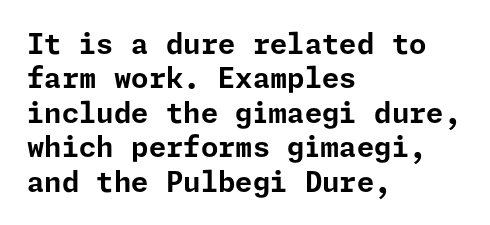
{"serif": "no", "italic": "no", "bold": "yes", "weight": "bold", "width": "normal", "stroke_contrast": "low", "x_height": "medium", "underline": "no", "align": "left", "line_spacing_ratio": 1.23, "letter_spacing": "normal", "letter_spacing_em": 0.0, "glyph_px": 28}
